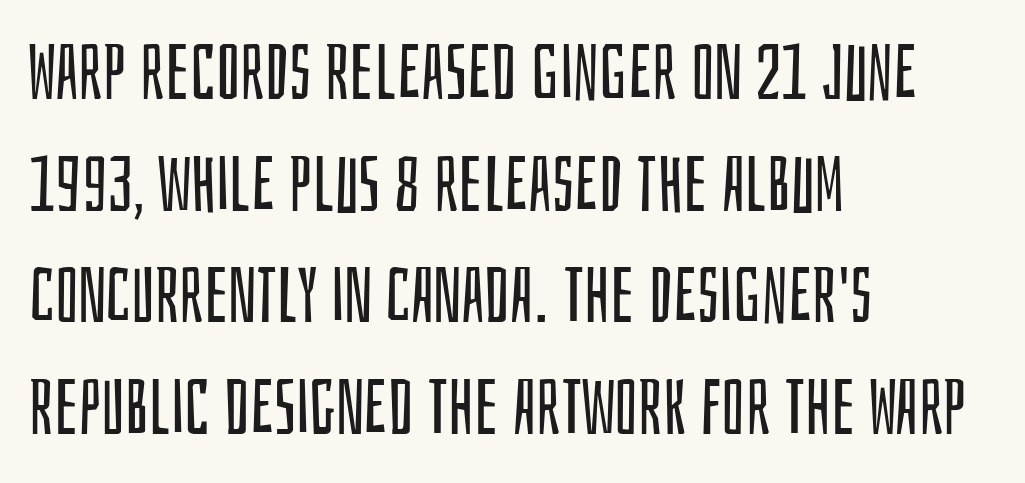
The image shows 77 px regular-weight, condensed sans-serif type, upright; set left-aligned, normal line spacing (1.45x), normal letter spacing, not underlined; low stroke contrast and a large x-height.
